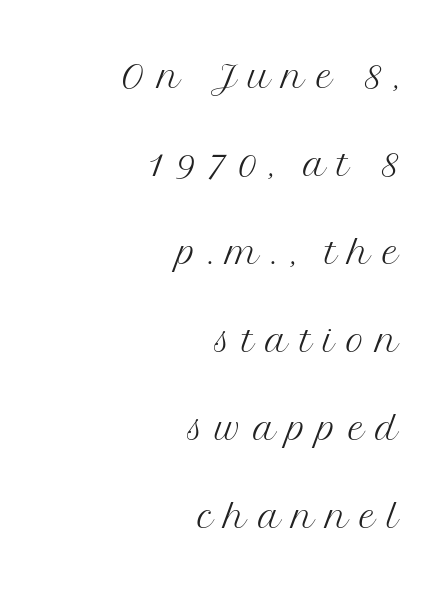
Character widths vary here, with narrow letters taking less room than wide ones. Rule under the text: the space is simply empty. Ink coverage per letter is moderate at most. Classification — serif. The paragraph shown leans on its right margin.
